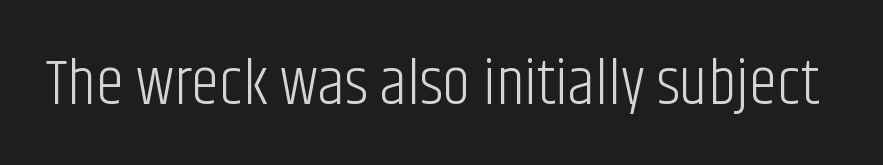
The image shows 64 px light, condensed sans-serif type, upright; set normal letter spacing, not underlined; low stroke contrast and a large x-height.
